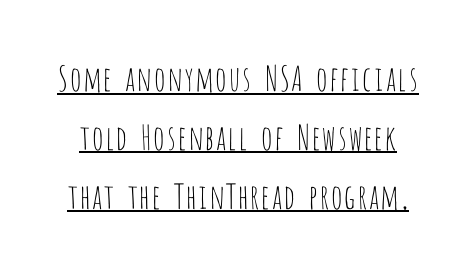
Q: Is the text bold? A: No.
Q: Is the text italic (slanted)? A: No, it is upright.
Q: Is the typeface a serif or a sans-serif typeface? A: Sans-serif.
Q: Is the text underlined? A: Yes.
Q: Is the spacing between letters normal or unusually wide? A: Normal.
Q: Width (condensed, normal, or wide)? A: Condensed.
Q: Stroke contrast? A: Low.
Q: x-height? A: Large.
Q: Monospaced? A: No.
